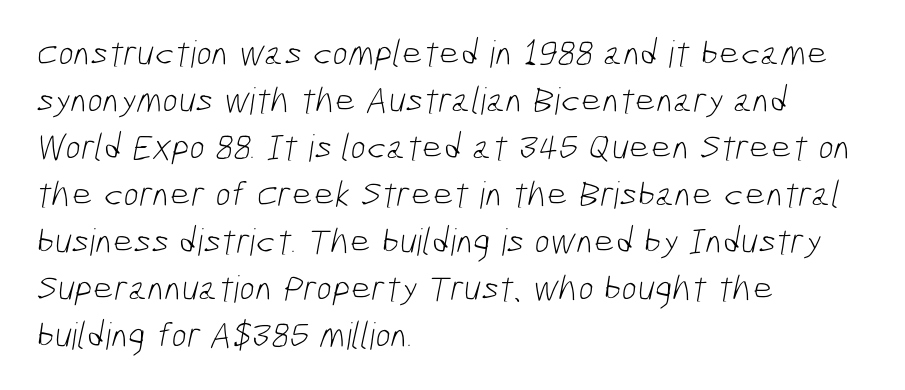
The image shows 37 px light, condensed sans-serif type; set left-aligned, normal line spacing (1.27x), normal letter spacing, not underlined; low stroke contrast and a medium x-height.
